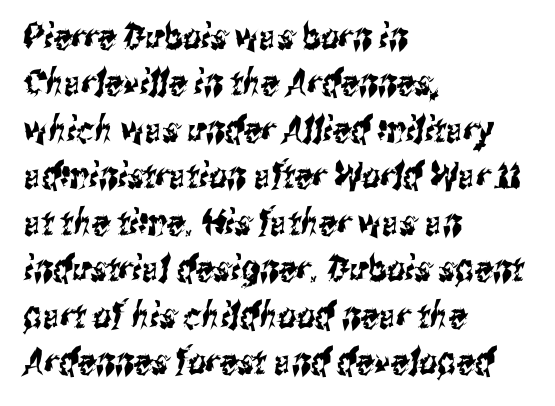
The image shows 36 px condensed sans-serif type; set left-aligned, normal line spacing (1.29x), normal letter spacing, not underlined; medium stroke contrast and a medium x-height.
